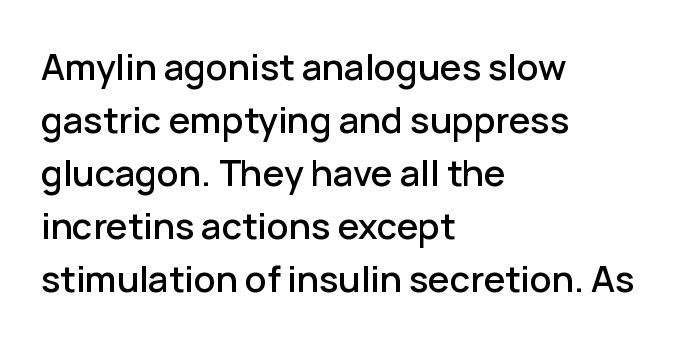
Normally led — the rows are evenly, conventionally spaced. Is this a fixed-width face? No — the glyphs have proportional, varying widths. Left-aligned paragraph, ragged on the right. The letters carry no serifs — their stems end cleanly without finishing strokes. Standard letterfit; no display-style spreading of the glyphs. It's the straight-up-and-down kind of type.
